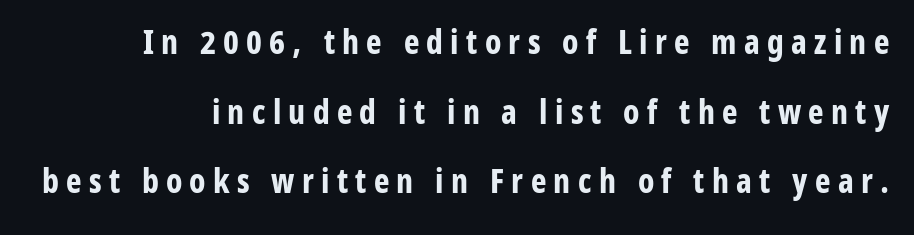
{"serif": "no", "italic": "no", "bold": "yes", "weight": "bold", "width": "condensed", "stroke_contrast": "low", "x_height": "medium", "monospaced": "no", "underline": "no", "align": "right", "line_spacing": "loose", "line_spacing_ratio": 2.11, "letter_spacing": "wide", "letter_spacing_em": 0.22, "glyph_px": 33}
